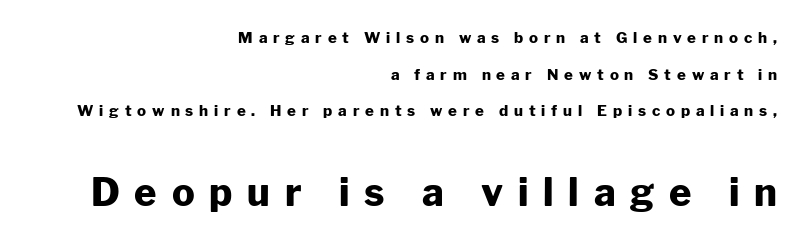
Q: Is the text bold? A: Yes.
Q: Is the text italic (slanted)? A: No, it is upright.
Q: Is the typeface a serif or a sans-serif typeface? A: Sans-serif.
Q: Is the text underlined? A: No.
Q: How is the paragraph aligned? A: Right-aligned.
Q: Is the spacing between letters normal or unusually wide? A: Unusually wide.
Q: Is the spacing between lines tight, normal or loose? A: Loose.
Q: Which block of text is set in a larger size, the first (top) or the second (bottom)? A: The second (bottom) one.
Q: Width (condensed, normal, or wide)? A: Normal.
Q: Stroke contrast? A: Low.
Q: x-height? A: Medium.
Q: Monospaced? A: No.
